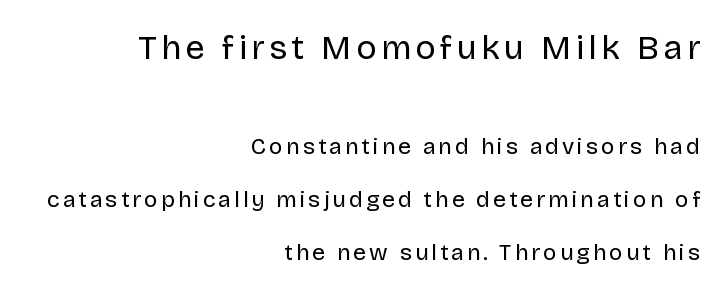
The image shows 34 px regular-weight sans-serif type, upright; set right-aligned, loose line spacing (2.3x), not underlined; the first (top) block is 1.48x larger; low stroke contrast and a large x-height.
